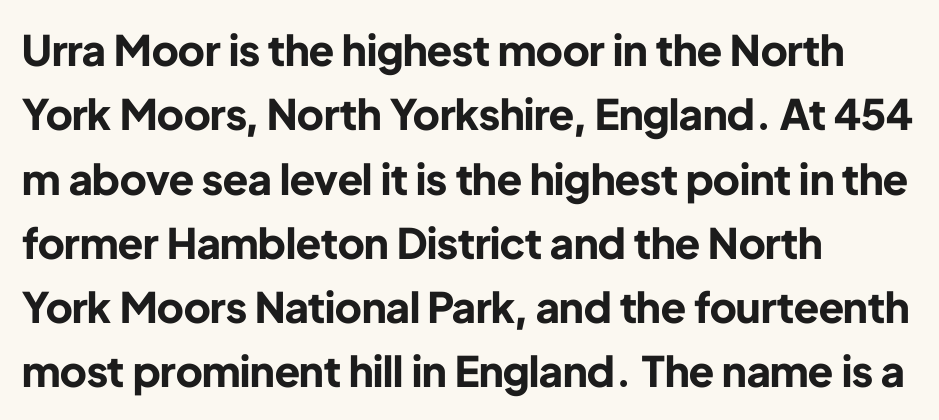
Q: Is the text bold? A: Yes.
Q: Is the text italic (slanted)? A: No, it is upright.
Q: Is the typeface a serif or a sans-serif typeface? A: Sans-serif.
Q: Is the text underlined? A: No.
Q: How is the paragraph aligned? A: Left-aligned.
Q: Is the spacing between letters normal or unusually wide? A: Normal.
Q: Is the spacing between lines tight, normal or loose? A: Normal.
Q: Width (condensed, normal, or wide)? A: Normal.
Q: Stroke contrast? A: Low.
Q: x-height? A: Medium.
Q: Monospaced? A: No.
